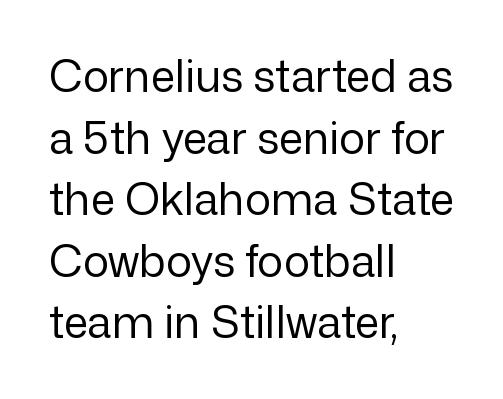
{"serif": "no", "italic": "no", "bold": "no", "weight": "regular", "width": "normal", "stroke_contrast": "low", "x_height": "medium", "monospaced": "no", "underline": "no", "align": "left", "line_spacing": "normal", "line_spacing_ratio": 1.4, "letter_spacing": "normal", "letter_spacing_em": 0.0, "glyph_px": 44}
